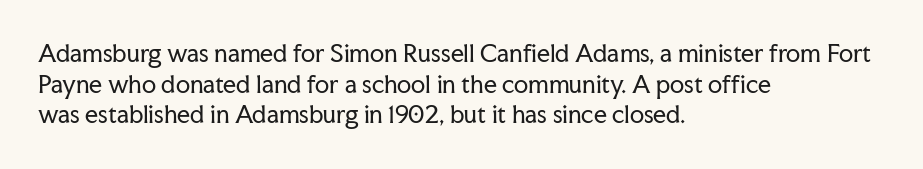
{"italic": "no", "bold": "no", "underline": "no", "align": "left", "line_spacing": "normal", "line_spacing_ratio": 1.33, "letter_spacing": "normal", "letter_spacing_em": 0.0, "glyph_px": 23}
